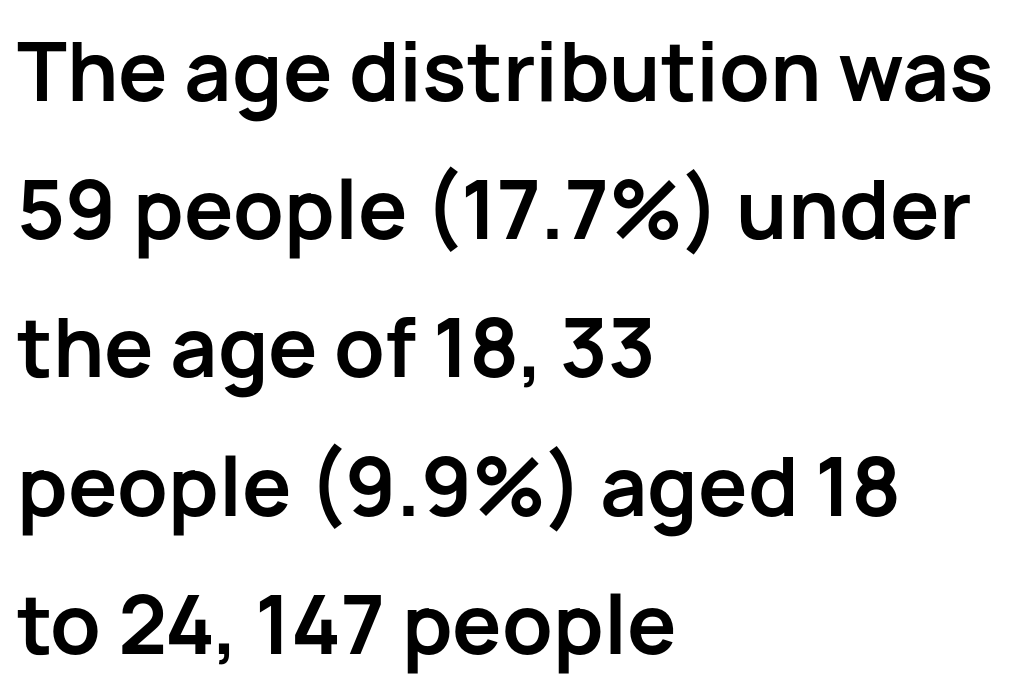
Q: Is the text bold? A: Yes.
Q: Is the text italic (slanted)? A: No, it is upright.
Q: Is the typeface a serif or a sans-serif typeface? A: Sans-serif.
Q: Is the text underlined? A: No.
Q: How is the paragraph aligned? A: Left-aligned.
Q: Is the spacing between letters normal or unusually wide? A: Normal.
Q: Width (condensed, normal, or wide)? A: Normal.
Q: Stroke contrast? A: Low.
Q: x-height? A: Medium.
Q: Monospaced? A: No.
